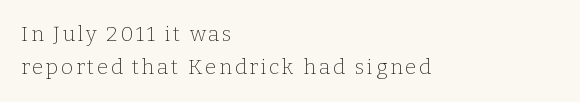
{"italic": "no", "bold": "no", "underline": "no", "align": "left", "line_spacing": "normal", "line_spacing_ratio": 1.59, "glyph_px": 21}
